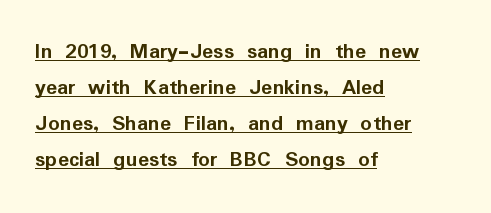
The image shows 23 px bold type, upright; set left-aligned, normal line spacing (1.56x), normal letter spacing, underlined.
